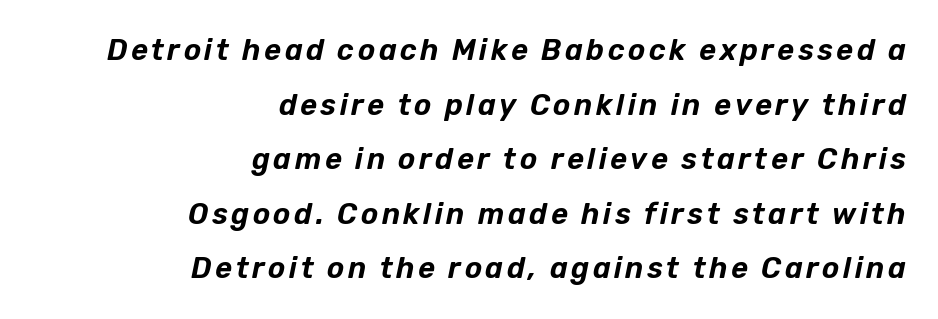
Spacing verdict: proportional, widths tailored to each character. Compared with a flush-left layout, this one pins lines to the opposite, right side. The words here are not underlined. These lines were composed using italics.
